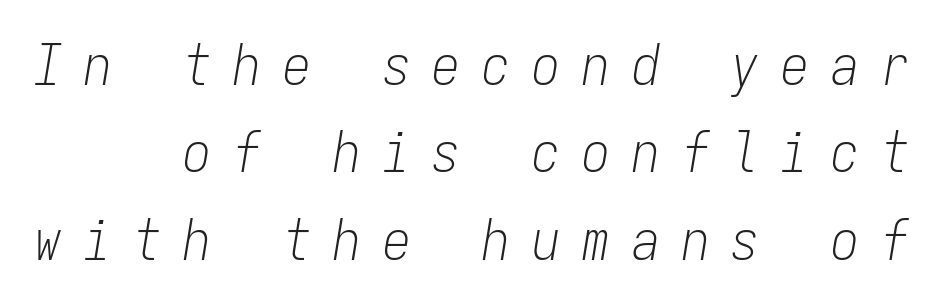
The image shows 56 px light, condensed type, italic (leaning right), monospaced; set right-aligned, normal line spacing (1.56x), unusually wide letter spacing (+0.39 em), not underlined; low stroke contrast and a medium x-height.
